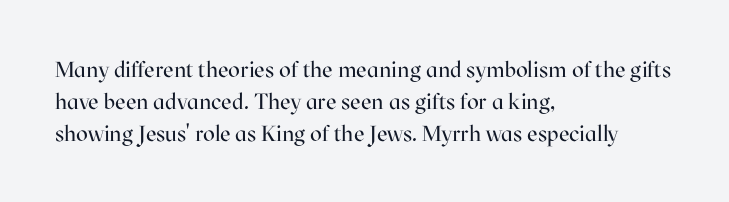
The image shows 22 px text type, upright; set left-aligned, normal line spacing (1.45x), normal letter spacing, not underlined.
